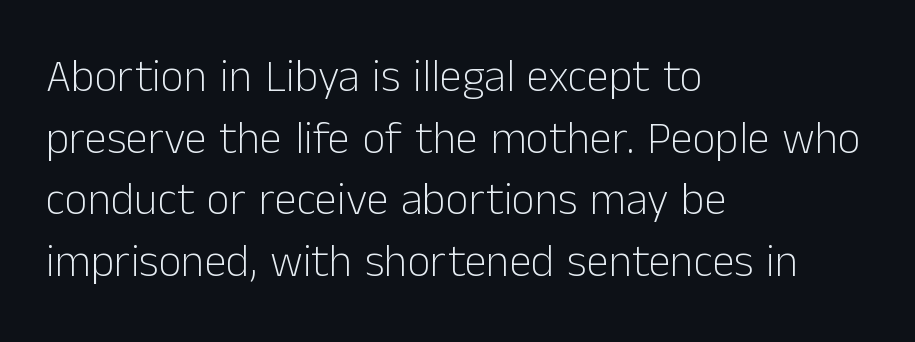
The image shows 45 px light sans-serif type, upright; set left-aligned, normal line spacing (1.37x), normal letter spacing, not underlined; low stroke contrast and a medium x-height.
